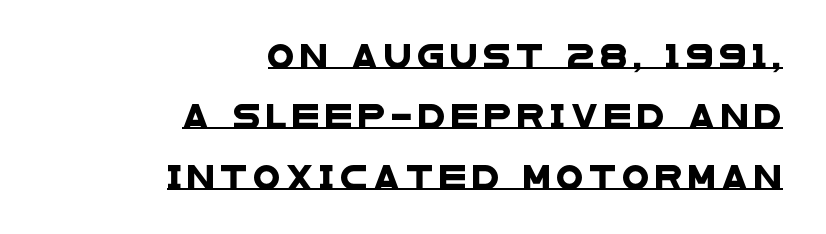
{"underline": "yes", "align": "right", "line_spacing": "loose", "line_spacing_ratio": 2.42, "letter_spacing": "wide", "letter_spacing_em": 0.22, "glyph_px": 25}
